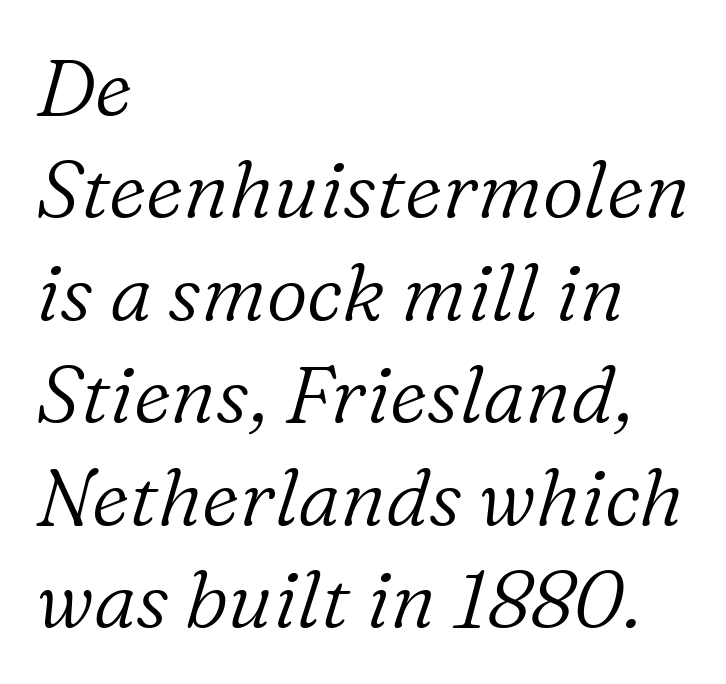
{"serif": "yes", "italic": "yes", "lean": "right", "slant_degrees": 16, "bold": "no", "weight": "light", "width": "normal", "stroke_contrast": "low", "x_height": "medium", "monospaced": "no", "underline": "no", "align": "left", "line_spacing": "normal", "line_spacing_ratio": 1.28, "letter_spacing": "normal", "letter_spacing_em": 0.0, "glyph_px": 80}
